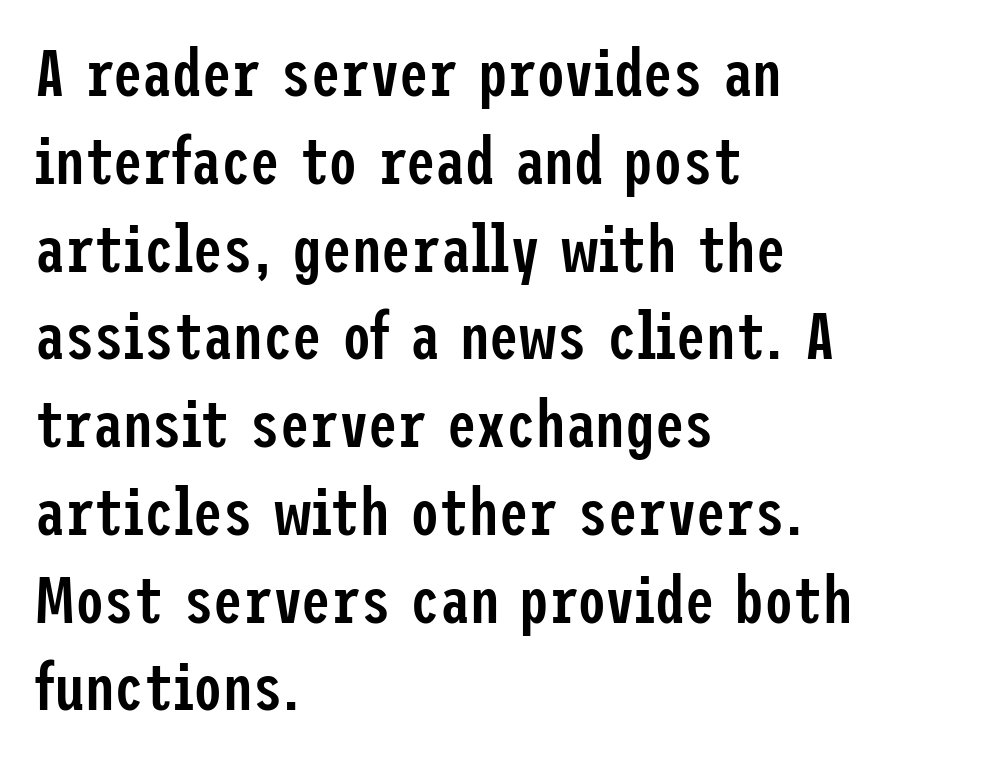
{"serif": "no", "italic": "no", "bold": "semi", "weight": "semibold", "width": "condensed", "stroke_contrast": "low", "x_height": "medium", "underline": "no", "align": "left", "line_spacing": "normal", "line_spacing_ratio": 1.33, "letter_spacing": "normal", "letter_spacing_em": 0.0, "glyph_px": 66}
